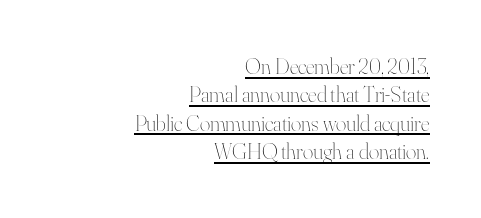
{"italic": "no", "bold": "no", "underline": "yes", "align": "right", "line_spacing": "normal", "line_spacing_ratio": 1.29, "letter_spacing": "normal", "letter_spacing_em": 0.0, "glyph_px": 22}
